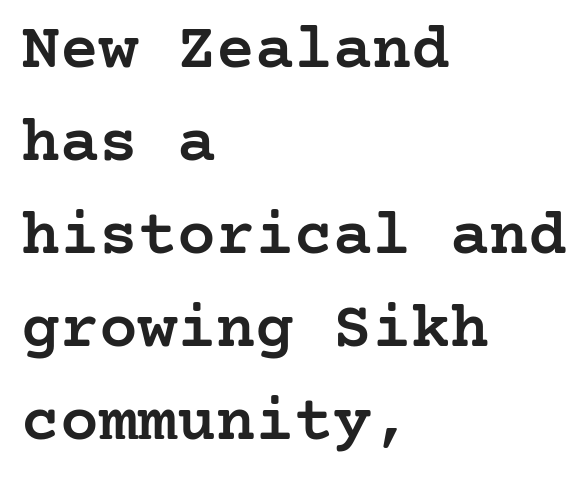
{"serif": "yes", "italic": "no", "bold": "semi", "weight": "semibold", "width": "normal", "stroke_contrast": "low", "x_height": "medium", "underline": "no", "align": "left", "line_spacing": "normal", "line_spacing_ratio": 1.43, "letter_spacing": "normal", "letter_spacing_em": 0.0, "glyph_px": 65}
